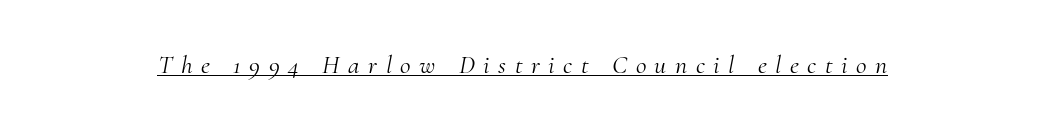
Q: Is the text bold? A: No.
Q: Is the text italic (slanted)? A: Yes, it leans right by about 10 degrees.
Q: Is the text underlined? A: Yes.
Q: Is the spacing between letters normal or unusually wide? A: Unusually wide.
